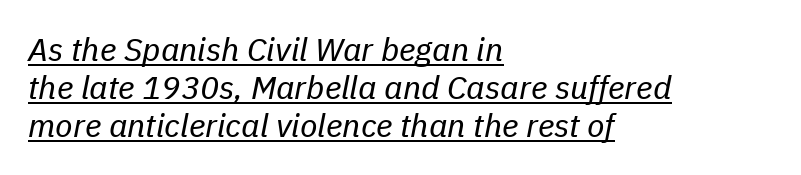
Q: Is the text bold? A: No.
Q: Is the text italic (slanted)? A: Yes, it leans right by about 11 degrees.
Q: Is the text underlined? A: Yes.
Q: How is the paragraph aligned? A: Left-aligned.
Q: Is the spacing between letters normal or unusually wide? A: Normal.
Q: Width (condensed, normal, or wide)? A: Normal.
Q: Stroke contrast? A: Low.
Q: x-height? A: Medium.
Q: Monospaced? A: No.
